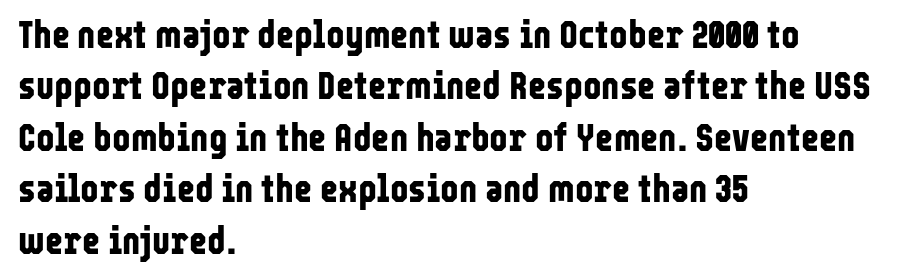
The rows are spaced the way most documents space them. In terms of posture, this sample is upright. In CSS terms this would be text-align: left. This sample has the flowing, uneven cadence of proportional lettering.
